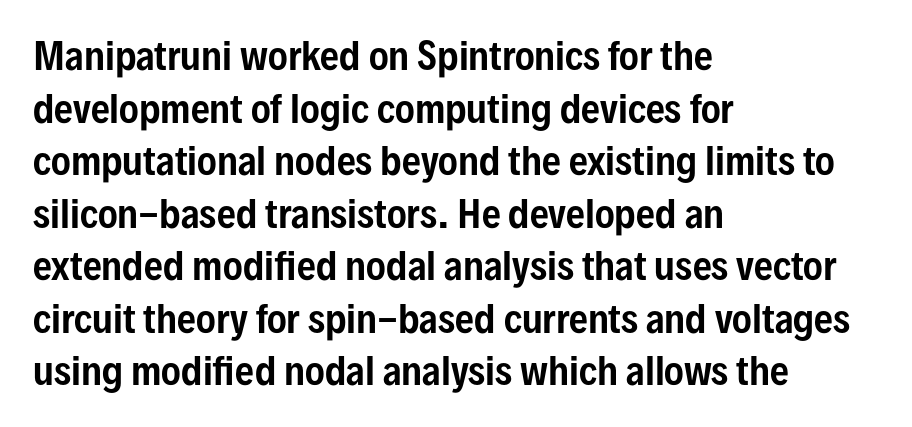
The image shows 37 px condensed sans-serif type, upright; set left-aligned, normal line spacing (1.42x), normal letter spacing, not underlined; low stroke contrast and a medium x-height.
